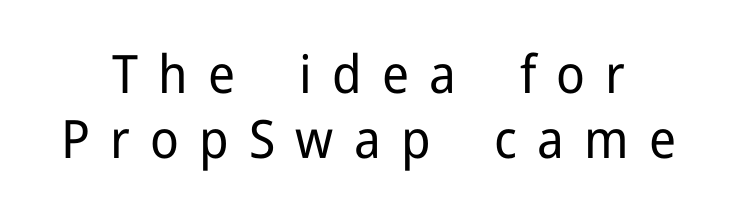
I'd call this a sans setting — the letters go barefoot. A roman cut, with each character standing at attention. Each word looks stretched out because of the extra space between its letters. Has an underline been added? It has not. Note the varied advance widths — an 'i' is clearly narrower than an 'm'.
